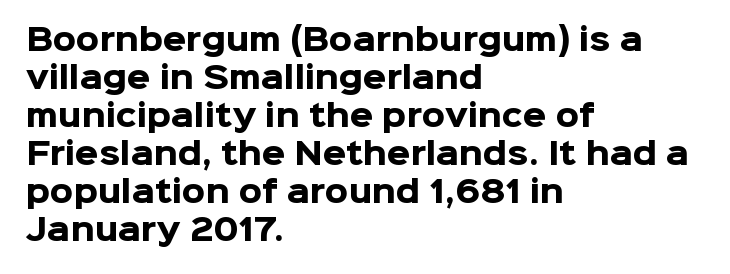
The rendering anchors every line to the left-hand side. A roman cut, with each character standing at attention. The type family on display is of the sans-serif kind. Leading matches the norm, producing a regular column. Clear beneath every line of the passage. Notice how thick the strokes are: this is what a full bold looks like.
